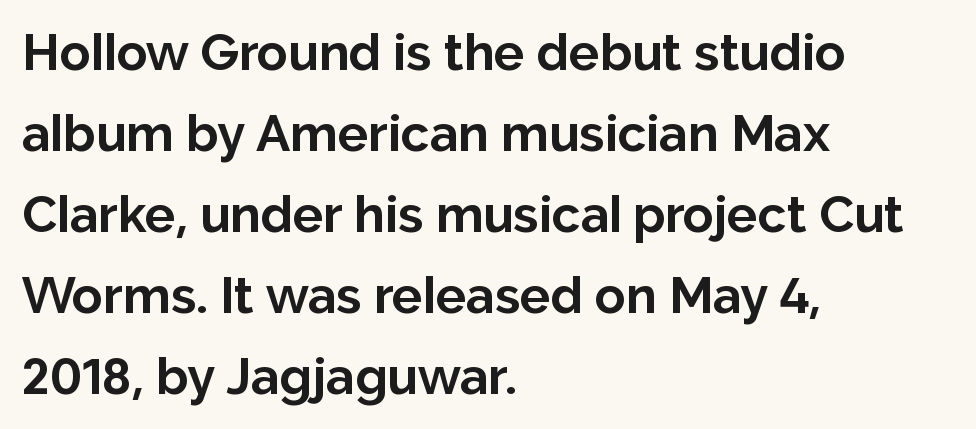
The image shows 51 px bold sans-serif type, upright; set left-aligned, normal line spacing (1.59x), normal letter spacing, not underlined; low stroke contrast and a medium x-height.
